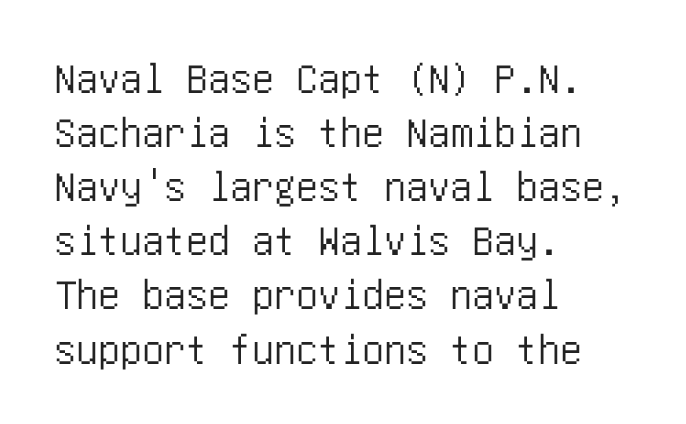
Q: Is the text italic (slanted)? A: No, it is upright.
Q: Is the typeface a serif or a sans-serif typeface? A: Sans-serif.
Q: Is the text underlined? A: No.
Q: How is the paragraph aligned? A: Left-aligned.
Q: Is the spacing between letters normal or unusually wide? A: Normal.
Q: Width (condensed, normal, or wide)? A: Condensed.
Q: Stroke contrast? A: Low.
Q: x-height? A: Large.
